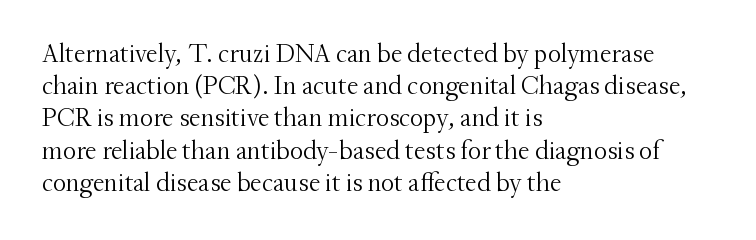
The image shows 26 px text type, upright; set left-aligned, line spacing 1.24x, normal letter spacing, not underlined.
